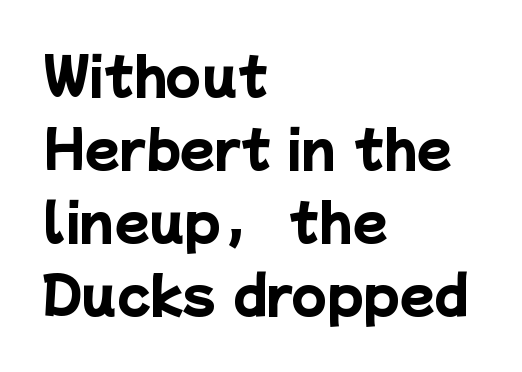
The image shows 51 px heavy sans-serif type; set left-aligned, normal line spacing (1.43x), normal letter spacing, not underlined; low stroke contrast and a medium x-height.
